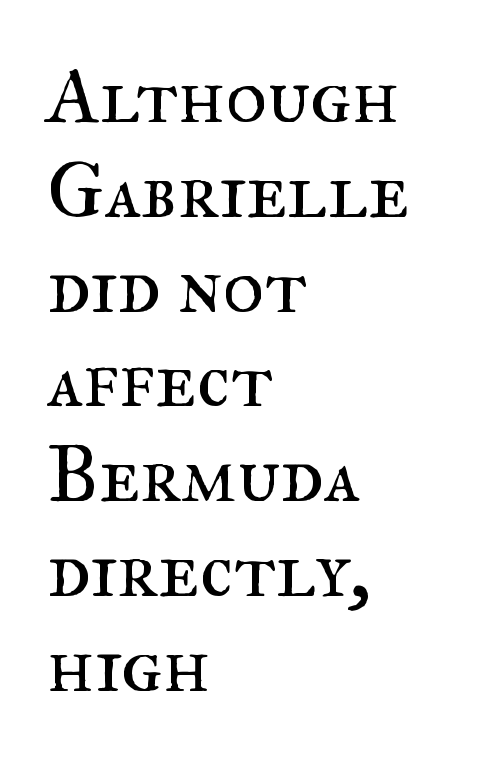
{"serif": "yes", "italic": "no", "bold": "no", "weight": "regular", "width": "normal", "stroke_contrast": "medium", "x_height": "small", "monospaced": "no", "underline": "no", "align": "left", "line_spacing_ratio": 1.2, "letter_spacing": "normal", "letter_spacing_em": 0.0, "glyph_px": 79}
